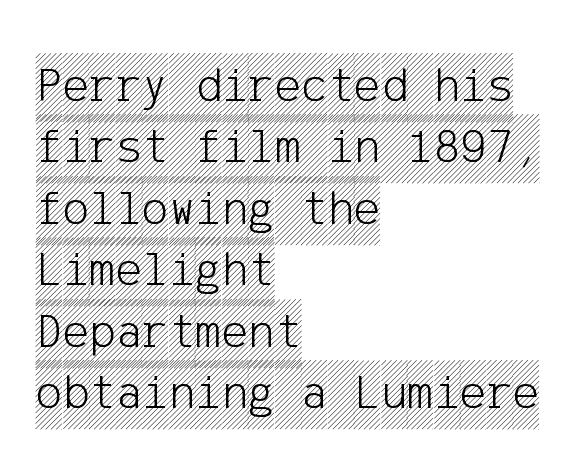
Q: Is the text italic (slanted)? A: No, it is upright.
Q: Is the text underlined? A: No.
Q: How is the paragraph aligned? A: Left-aligned.
Q: Is the spacing between letters normal or unusually wide? A: Normal.
Q: Width (condensed, normal, or wide)? A: Condensed.
Q: x-height? A: Large.
